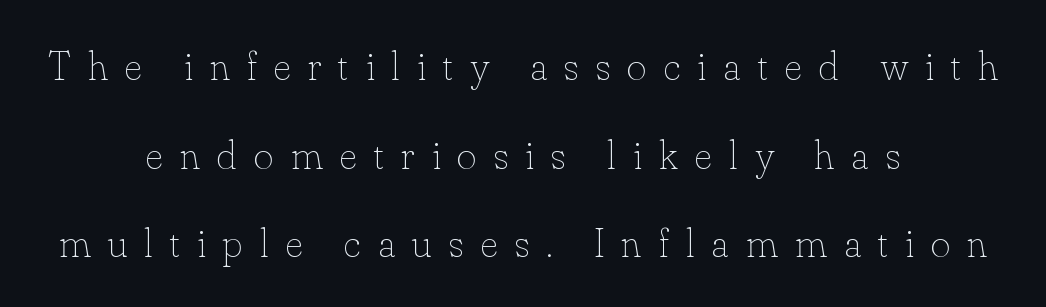
The image shows 42 px thin type, upright; set centered, loose line spacing (2.11x), unusually wide letter spacing (+0.41 em), not underlined; low stroke contrast and a small x-height.
